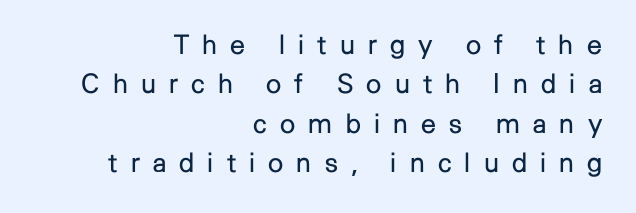
The image shows 27 px text type, upright; set right-aligned, normal line spacing (1.46x), unusually wide letter spacing (+0.49 em), not underlined.
